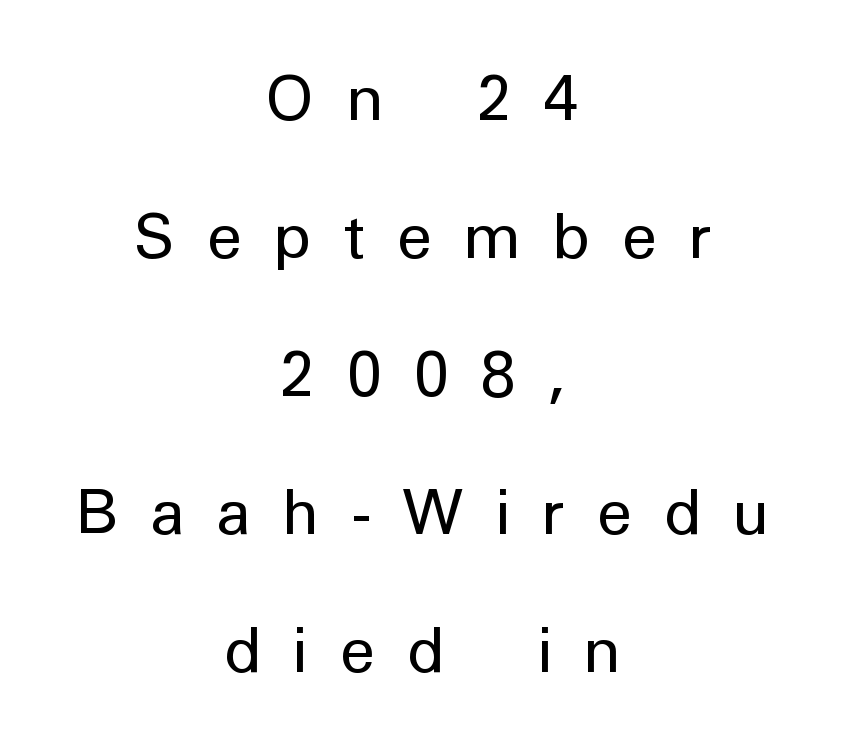
The image shows 63 px regular-weight sans-serif type, upright; set centered, loose line spacing (2.19x), unusually wide letter spacing (+0.49 em), not underlined; low stroke contrast and a medium x-height.
